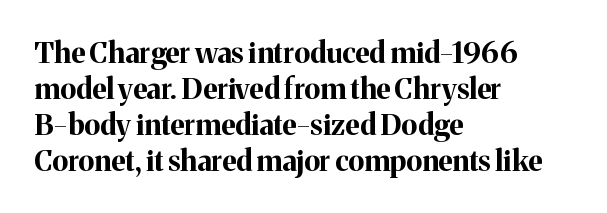
Q: Is the text bold? A: Yes.
Q: Is the text italic (slanted)? A: No, it is upright.
Q: Is the typeface a serif or a sans-serif typeface? A: Serif.
Q: Is the text underlined? A: No.
Q: How is the paragraph aligned? A: Left-aligned.
Q: Is the spacing between letters normal or unusually wide? A: Normal.
Q: Width (condensed, normal, or wide)? A: Normal.
Q: Stroke contrast? A: Medium.
Q: x-height? A: Medium.
Q: Monospaced? A: No.
